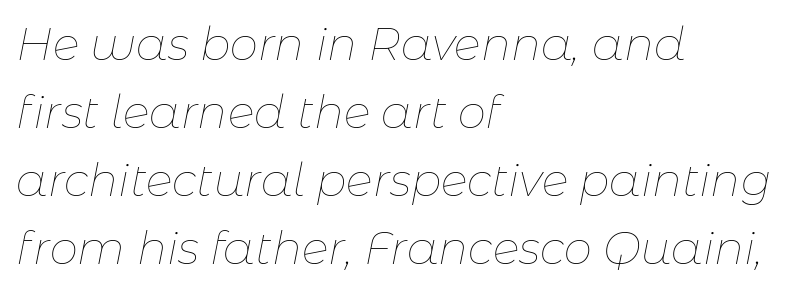
Q: Is the text bold? A: No.
Q: Is the text italic (slanted)? A: Yes, it leans right by about 11 degrees.
Q: Is the text underlined? A: No.
Q: How is the paragraph aligned? A: Left-aligned.
Q: Is the spacing between letters normal or unusually wide? A: Normal.
Q: Is the spacing between lines tight, normal or loose? A: Normal.
Q: Width (condensed, normal, or wide)? A: Normal.
Q: Stroke contrast? A: Low.
Q: x-height? A: Medium.
Q: Monospaced? A: No.
